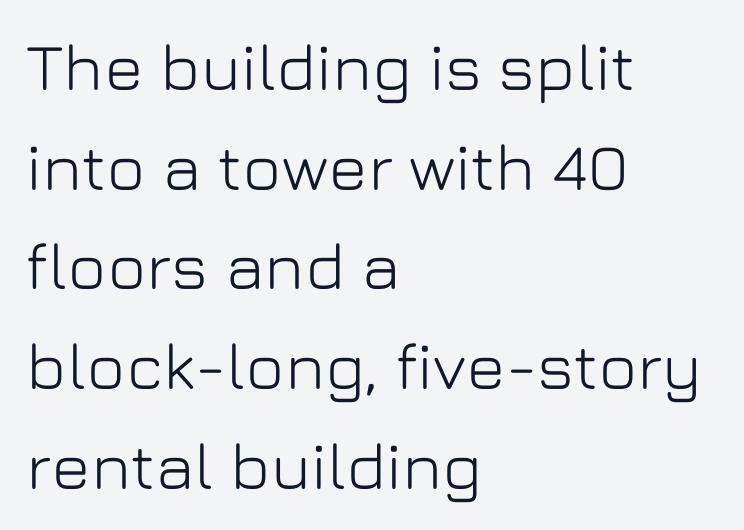
Q: Is the text italic (slanted)? A: No, it is upright.
Q: Is the typeface a serif or a sans-serif typeface? A: Sans-serif.
Q: Is the text underlined? A: No.
Q: How is the paragraph aligned? A: Left-aligned.
Q: Is the spacing between letters normal or unusually wide? A: Normal.
Q: Is the spacing between lines tight, normal or loose? A: Normal.
Q: Width (condensed, normal, or wide)? A: Normal.
Q: Stroke contrast? A: Low.
Q: x-height? A: Medium.
Q: Monospaced? A: No.
